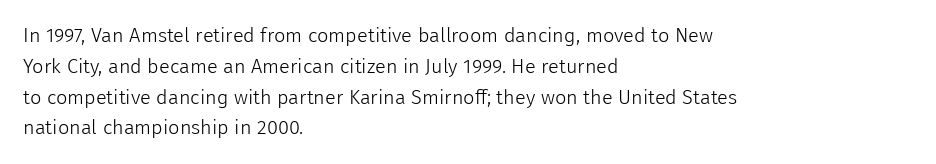
Unmarked baselines from the first word to the last. Between one letter and the next there's only the usual sliver of space. Left-aligned paragraph, ragged on the right. Compared with typical paragraphs, the rows here are spaced about the same. It's the straight-up-and-down kind of type.
